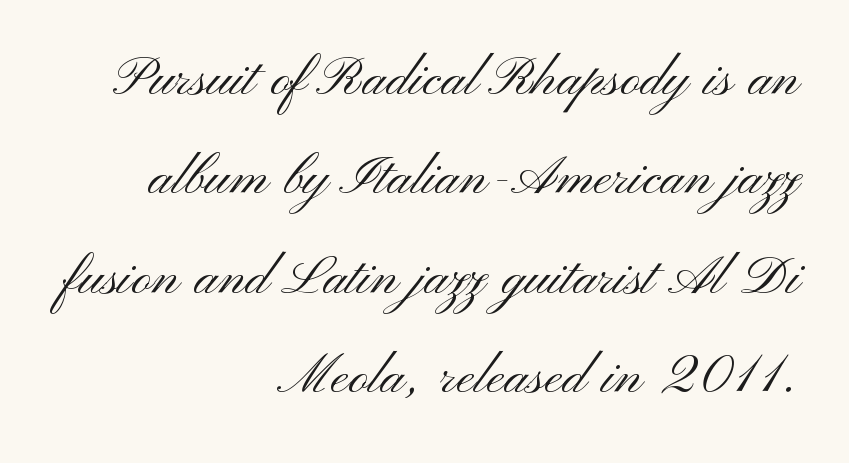
{"serif": "no", "bold": "no", "weight": "light", "width": "wide", "stroke_contrast": "medium", "x_height": "small", "monospaced": "no", "underline": "no", "align": "right", "line_spacing": "normal", "line_spacing_ratio": 1.44, "letter_spacing": "normal", "letter_spacing_em": 0.0, "glyph_px": 69}
